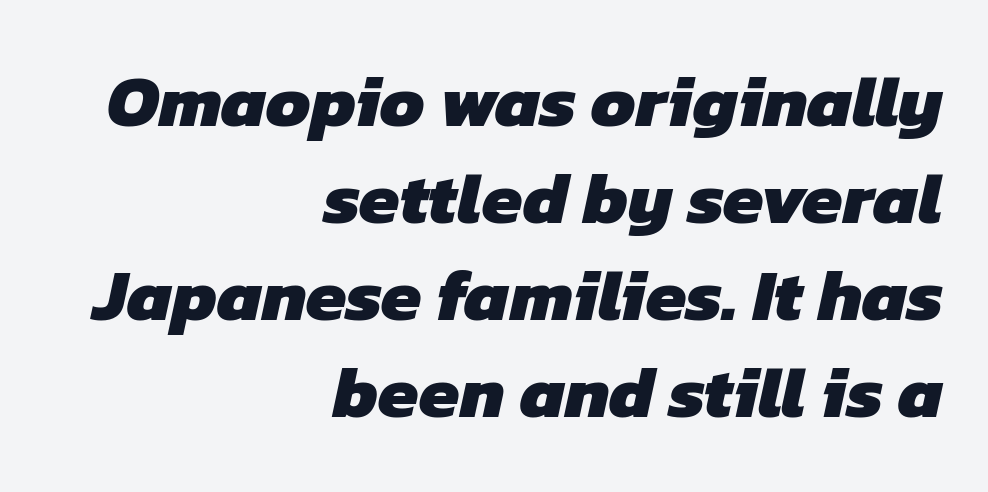
The letters advance in unequal steps, a hallmark of proportional type. Descenders hang freely into open space. Line ends are locked; line starts wander. The letters carry no serifs — their stems end cleanly without finishing strokes. The face used here has the dense, thick strokes of a bold. Is there much room between lines? A standard amount, neither cramped nor airy.
